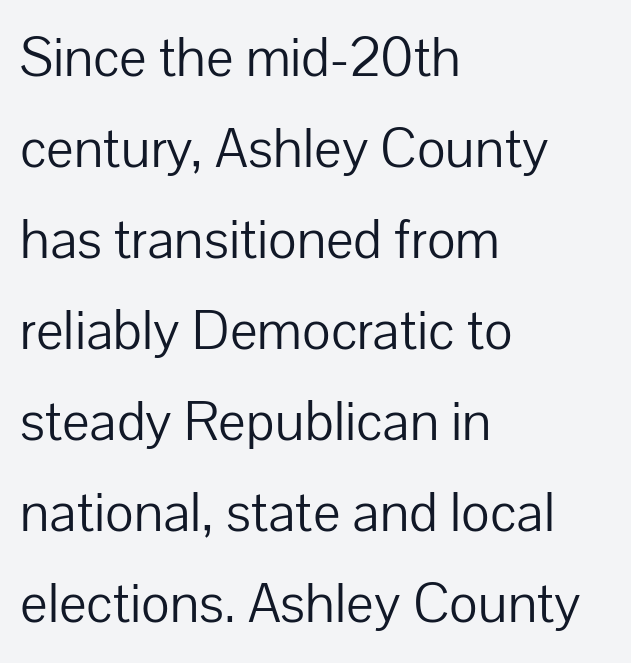
Q: Is the text bold? A: No.
Q: Is the text italic (slanted)? A: No, it is upright.
Q: Is the typeface a serif or a sans-serif typeface? A: Sans-serif.
Q: Is the text underlined? A: No.
Q: How is the paragraph aligned? A: Left-aligned.
Q: Is the spacing between letters normal or unusually wide? A: Normal.
Q: Is the spacing between lines tight, normal or loose? A: Normal.
Q: Width (condensed, normal, or wide)? A: Normal.
Q: Stroke contrast? A: Low.
Q: x-height? A: Medium.
Q: Monospaced? A: No.
